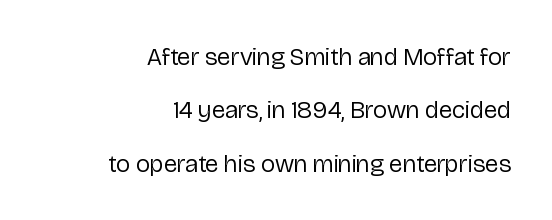
The image shows 25 px text type, upright; set right-aligned, loose line spacing (2.14x), normal letter spacing, not underlined.
